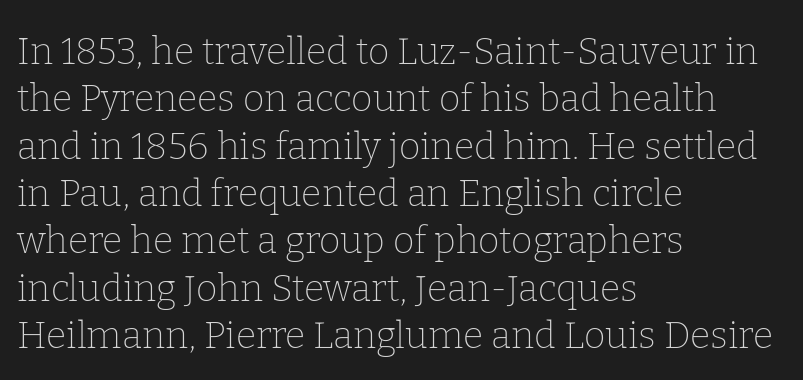
The image shows 37 px thin serif type, upright; set left-aligned, normal line spacing (1.28x), normal letter spacing, not underlined; low stroke contrast and a medium x-height.
